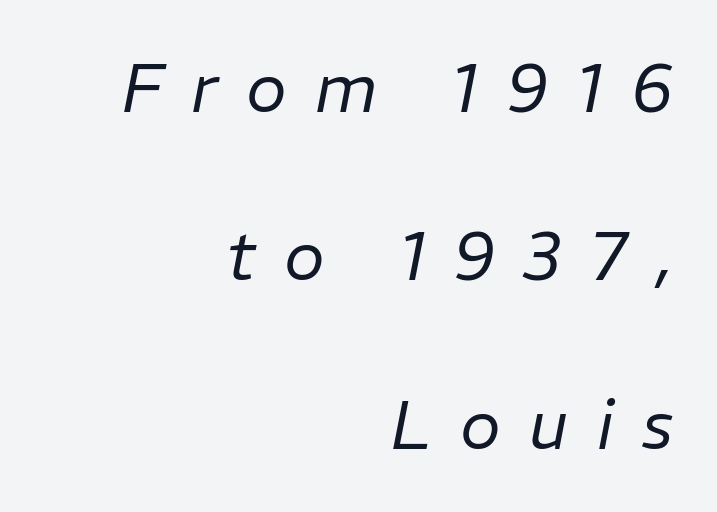
Looking at the ascenders, they clearly lean. Between one letter and the next there's a generous, obvious gap. The paragraph shown leans on its right margin. A quiet, ordinary-to-light weight characterises the typeface. The line-height multiplier appears high, well above default.
